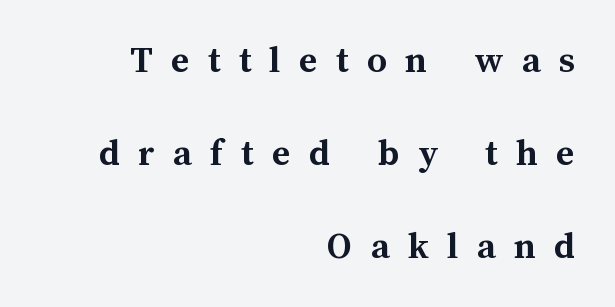
{"italic": "no", "bold": "yes", "weight": "semibold", "width": "normal", "stroke_contrast": "medium", "x_height": "medium", "monospaced": "no", "underline": "no", "align": "right", "line_spacing": "loose", "line_spacing_ratio": 2.39, "letter_spacing": "wide", "letter_spacing_em": 0.47, "glyph_px": 39}
